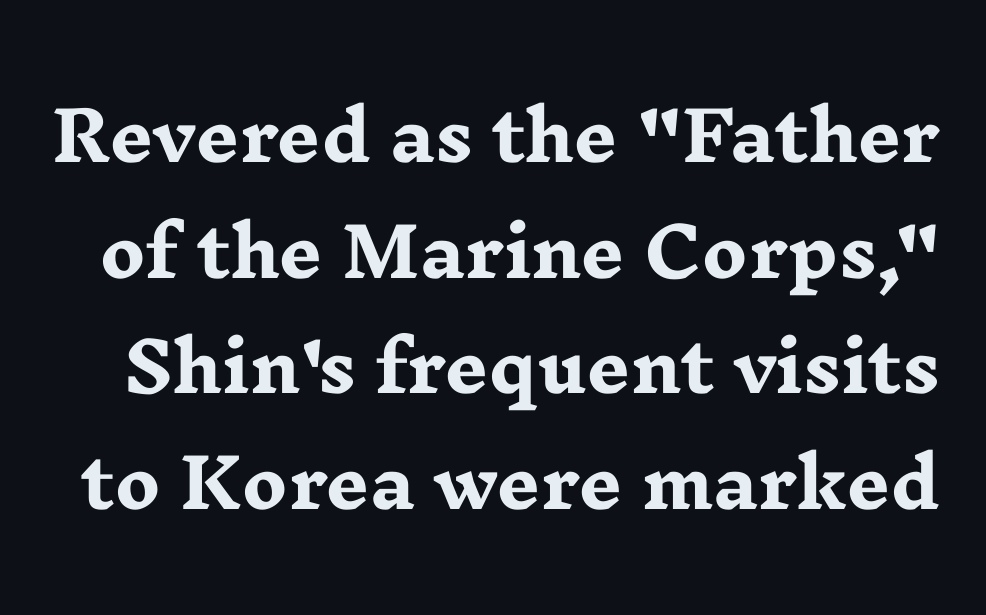
{"serif": "yes", "italic": "no", "bold": "yes", "weight": "heavy", "width": "wide", "stroke_contrast": "low", "x_height": "medium", "monospaced": "no", "underline": "no", "line_spacing": "normal", "line_spacing_ratio": 1.7, "letter_spacing": "normal", "letter_spacing_em": 0.0, "glyph_px": 68}
